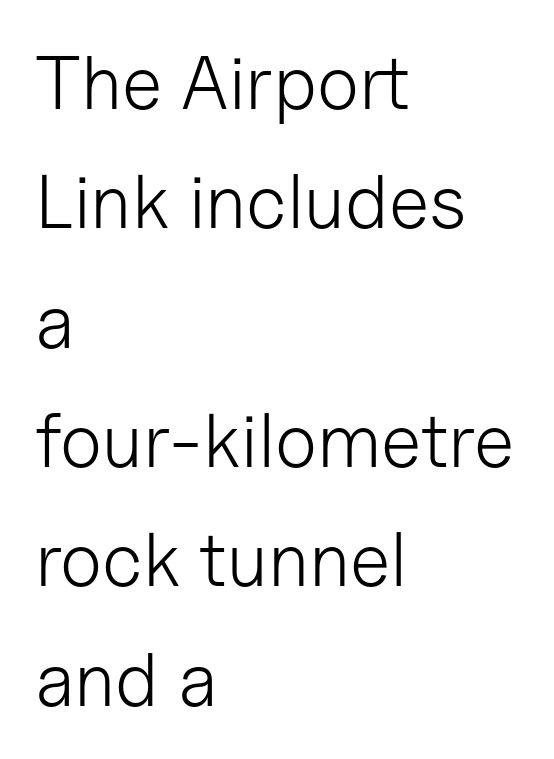
{"serif": "no", "italic": "no", "bold": "no", "weight": "light", "width": "normal", "stroke_contrast": "low", "x_height": "medium", "monospaced": "no", "underline": "no", "align": "left", "line_spacing": "normal", "line_spacing_ratio": 1.57, "letter_spacing": "normal", "letter_spacing_em": 0.0, "glyph_px": 76}
